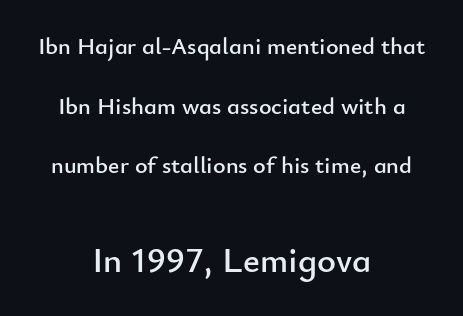
The letters advance in unequal steps, a hallmark of proportional type. Characters remain perfectly vertical along every line. Examine the stroke ends and you'll find no serifs. The space between consecutive lines is lavish. The text block is weighted toward neither margin, spreading evenly from the middle. Typesetter's note — lower block bumped up in size, upper block left smaller.
